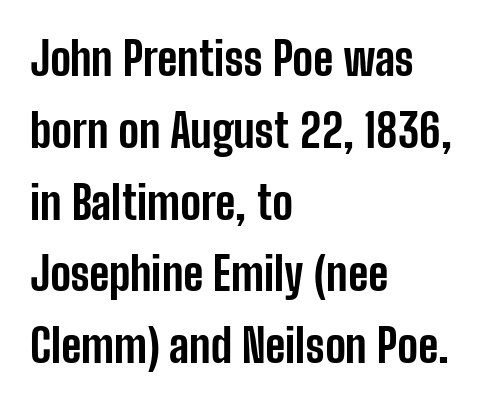
Looks like regular typesetting: each glyph gets only the width it needs. Each letter's strokes conclude bluntly, with no projecting serifs. Leftover space on each line is placed entirely after the last word. It's the straight-up-and-down kind of type.
